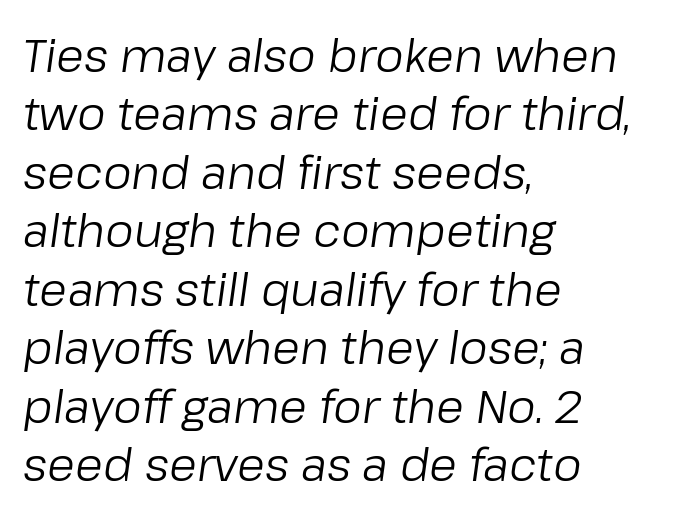
The whole block is typeset with a tilt. Observe the ordinary spacing: letters are neighbours, not strangers. Proportional: the letters do not fall into vertical columns. A quiet, ordinary-to-light weight characterises the typeface. The foot of each line stays bare and open. Reading down the column, the eye jumps a familiar distance to each next line.
